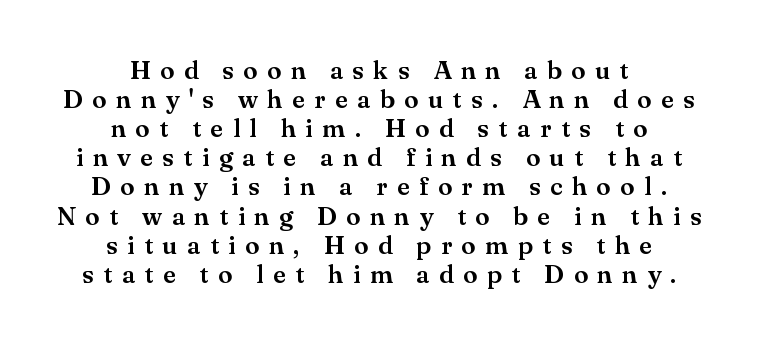
Q: Is the text italic (slanted)? A: No, it is upright.
Q: Is the text underlined? A: No.
Q: How is the paragraph aligned? A: Centered.
Q: Is the spacing between letters normal or unusually wide? A: Unusually wide.
Q: Is the spacing between lines tight, normal or loose? A: Tight.
